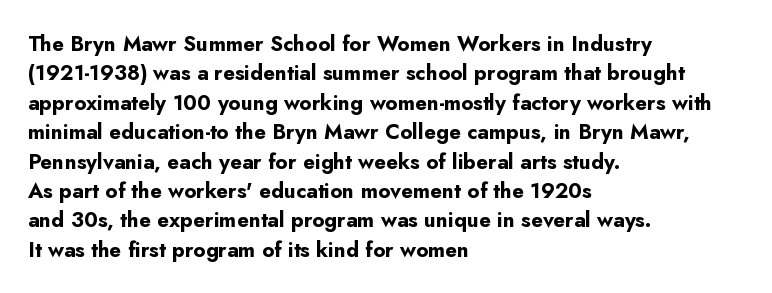
{"italic": "no", "bold": "yes", "underline": "no", "align": "left", "line_spacing": "normal", "line_spacing_ratio": 1.4, "letter_spacing": "normal", "letter_spacing_em": 0.0, "glyph_px": 21}
